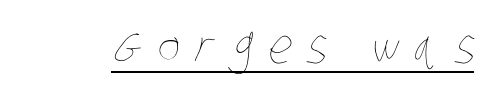
Character widths vary here, with narrow letters taking less room than wide ones. Is this a heavy cut? Hardly; it is regular or lighter. Someone cranked the tracking dial way up on this one. A rule runs beneath these lines of type.
